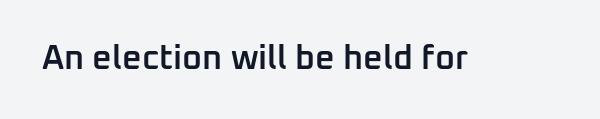
The image shows 34 px semibold sans-serif type, upright; set normal letter spacing, not underlined; low stroke contrast and a medium x-height.
